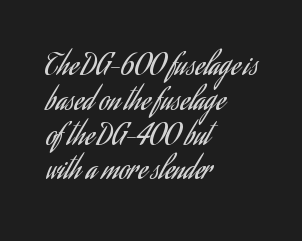
Are there feet on the stems? There aren't — it's a sans. Horizontal alignment here is leftward, the default for most running prose. Weight: in the light-to-regular range. Descender tails drop into unmarked territory. Spacing verdict: proportional, widths tailored to each character.
